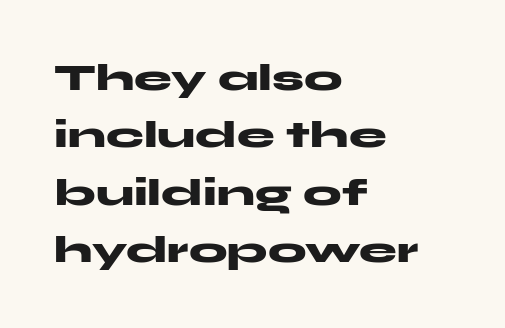
Characters remain perfectly vertical along every line. Do the characters align in a grid? No, the font is proportional. In terms of letterspacing, this is plain default setting. The string is rendered with underlining switched off. I'd call this a sans setting — the letters go barefoot. The rendering uses a moderate line-height, typical for paragraphs.
